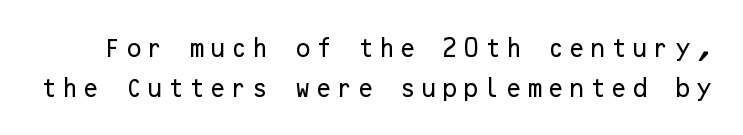
{"italic": "no", "underline": "no", "line_spacing": "loose", "line_spacing_ratio": 1.99, "glyph_px": 20}
